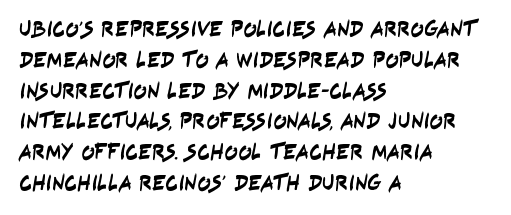
The image shows 22 px text type; set left-aligned, normal line spacing (1.4x), normal letter spacing, not underlined.
